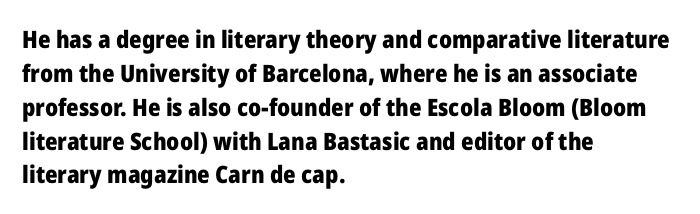
The image shows 24 px bold type, upright; set left-aligned, normal line spacing (1.41x), normal letter spacing, not underlined.
